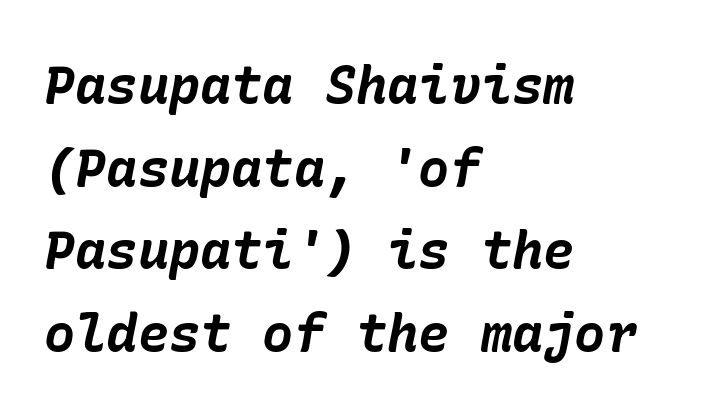
The image shows 52 px bold type, italic (leaning right); set left-aligned, normal line spacing (1.59x), normal letter spacing, not underlined; low stroke contrast and a medium x-height.
